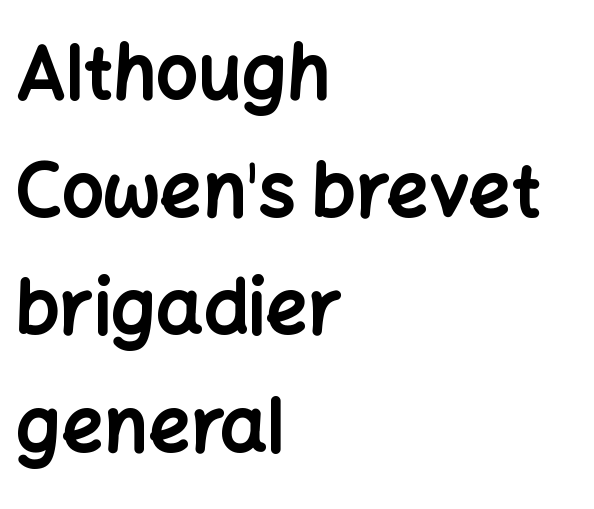
Every row of glyphs begins at an identical x-position on the left. Heavy-handed strokes throughout: this text is bold. Between one letter and the next there's only the usual sliver of space. I'd call this a sans setting — the letters go barefoot. When letters stand straight like this, we call the style roman or upright.
